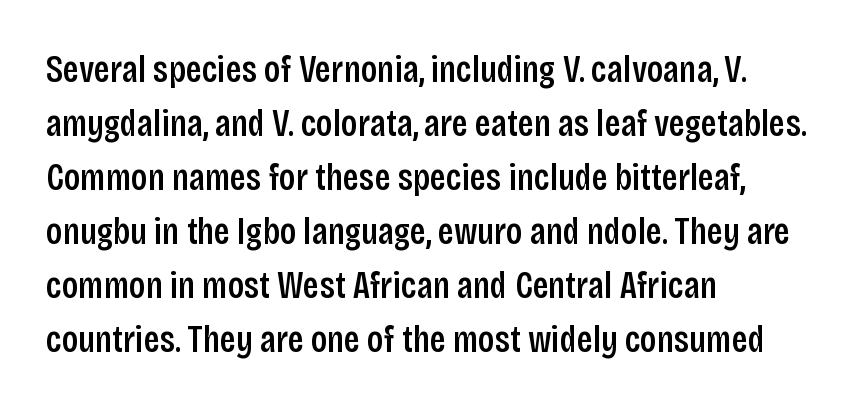
{"serif": "no", "italic": "no", "bold": "semi", "weight": "semibold", "width": "condensed", "stroke_contrast": "low", "x_height": "large", "monospaced": "no", "underline": "no", "align": "left", "line_spacing": "normal", "line_spacing_ratio": 1.42, "letter_spacing": "normal", "letter_spacing_em": 0.0, "glyph_px": 38}
